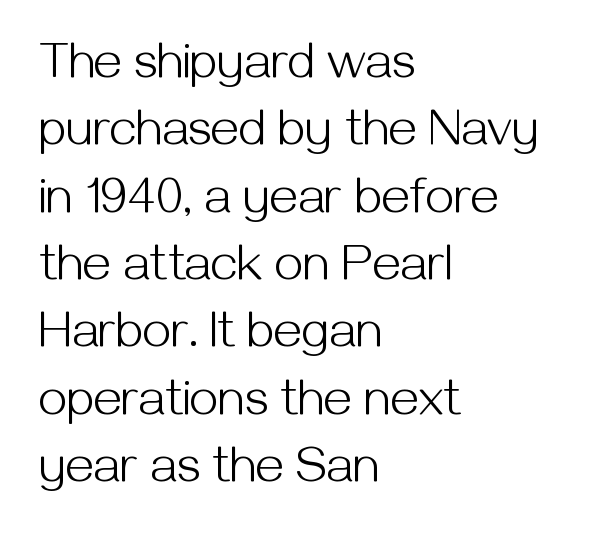
{"serif": "no", "italic": "no", "bold": "no", "weight": "light", "width": "normal", "stroke_contrast": "medium", "x_height": "medium", "monospaced": "no", "underline": "no", "align": "left", "line_spacing": "normal", "line_spacing_ratio": 1.32, "letter_spacing": "normal", "letter_spacing_em": 0.0, "glyph_px": 51}
